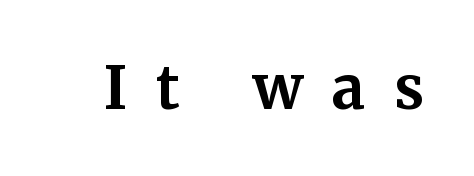
{"serif": "yes", "italic": "no", "bold": "yes", "weight": "bold", "width": "normal", "stroke_contrast": "medium", "x_height": "medium", "monospaced": "no", "underline": "no", "letter_spacing": "wide", "letter_spacing_em": 0.49, "glyph_px": 59}
